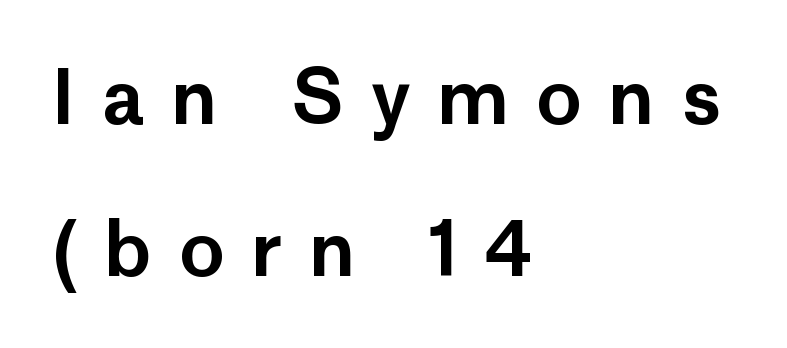
{"serif": "no", "italic": "no", "width": "normal", "stroke_contrast": "low", "x_height": "medium", "monospaced": "no", "underline": "no", "align": "left", "line_spacing": "loose", "line_spacing_ratio": 2.03, "letter_spacing": "wide", "letter_spacing_em": 0.36, "glyph_px": 75}
